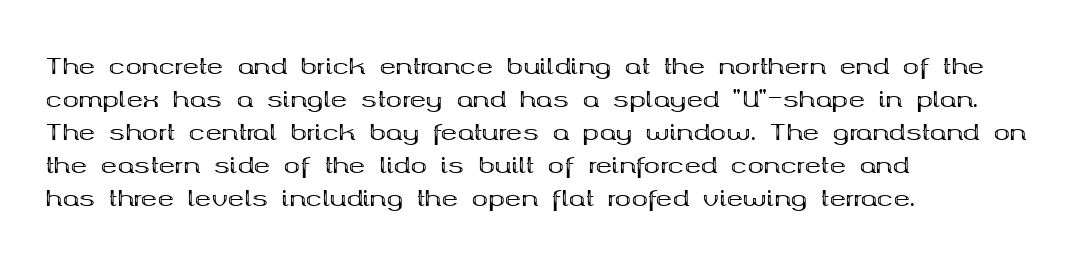
You'd pick this weight for a headline — it's a proper bold. The lettering holds an erect, upright posture throughout. Glance below the letters and you will spot only blank space. Layout note: lines flush left. Characters follow at the spacing the type designer built in. These lines sit exactly where default settings would place them.
